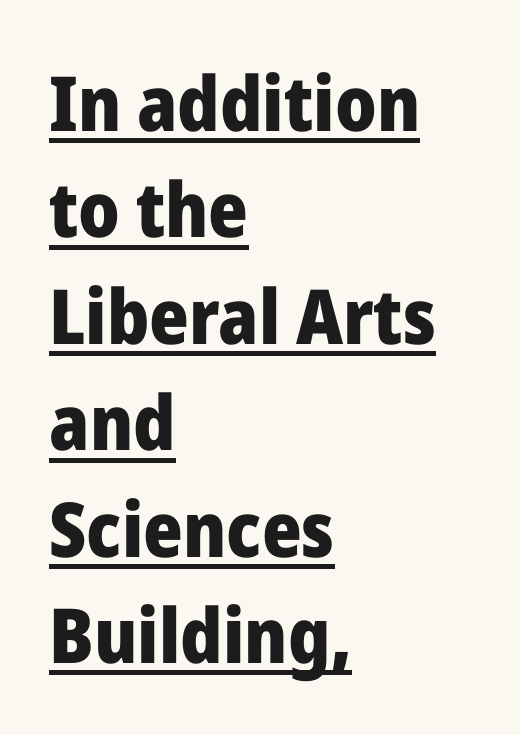
Regarding leading, the lines here are spaced in the standard way. The typography opts for an upright posture over an oblique one. Notice how a bar underscores the lettering throughout. How are the letters spaced? Ordinarily, with no added tracking.
